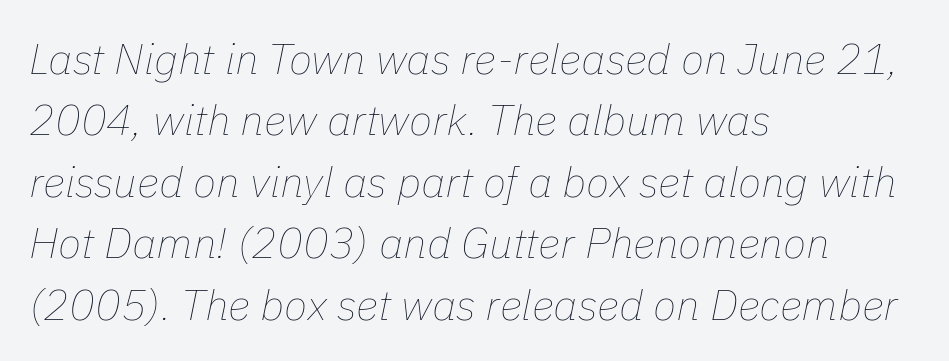
Q: Is the text bold? A: No.
Q: Is the text italic (slanted)? A: Yes, it leans right by about 11 degrees.
Q: Is the text underlined? A: No.
Q: How is the paragraph aligned? A: Left-aligned.
Q: Is the spacing between letters normal or unusually wide? A: Normal.
Q: Is the spacing between lines tight, normal or loose? A: Normal.
Q: Width (condensed, normal, or wide)? A: Normal.
Q: Stroke contrast? A: Low.
Q: x-height? A: Medium.
Q: Monospaced? A: No.
